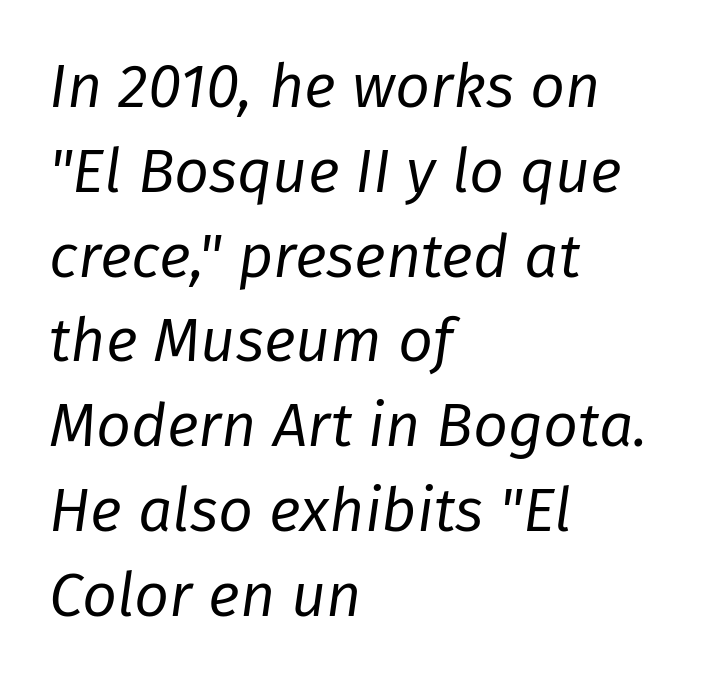
Vertically, the passage feels balanced, rows spaced as you'd expect. Stem width sits at or under what a default text font uses. One-word summary of the alignment: left. Do the characters align in a grid? No, the font is proportional. Default kerning and tracking; the words read as compact shapes. The passage shown leans; its letterforms are oblique.
